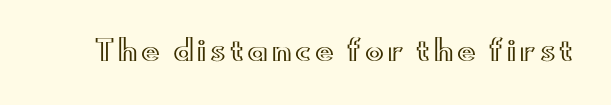
Beneath every word, the page is bare. The face used here is proportionally spaced, like ordinary book or web type. This is the regular roman posture of the typeface.
